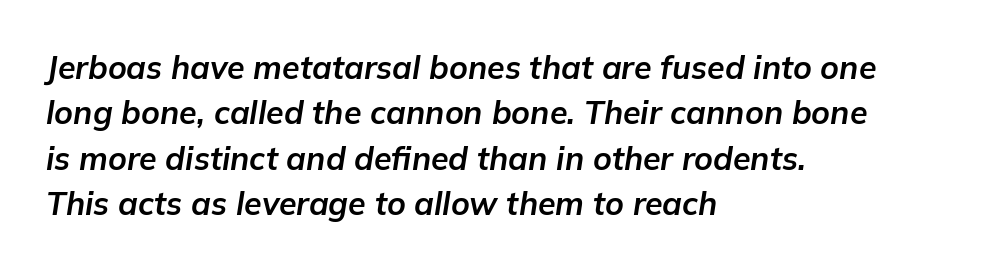
{"italic": "yes", "lean": "right", "slant_degrees": 9, "bold": "yes", "weight": "bold", "width": "normal", "stroke_contrast": "low", "x_height": "medium", "monospaced": "no", "underline": "no", "align": "left", "line_spacing": "normal", "line_spacing_ratio": 1.42, "letter_spacing": "normal", "letter_spacing_em": 0.0, "glyph_px": 32}
